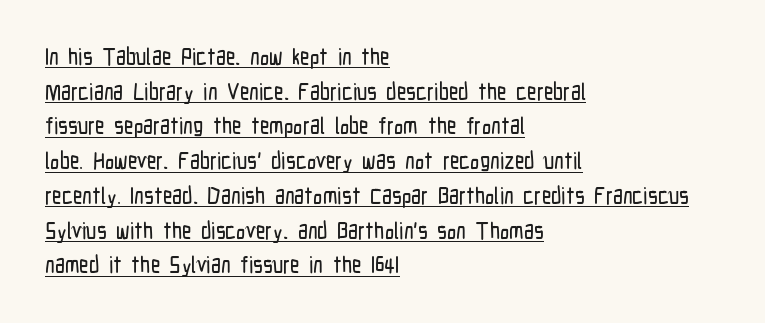
The image shows 23 px text type, upright; set left-aligned, normal line spacing (1.51x), normal letter spacing, underlined.
